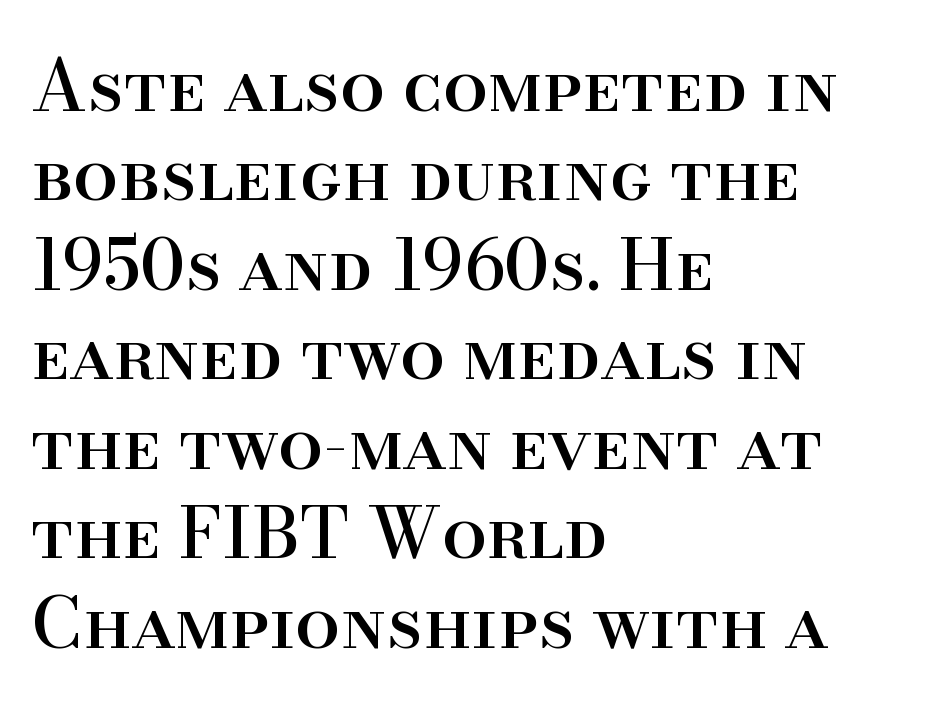
A classic flush-left, rag-right setting is used for this passage. Proportional: the letters do not fall into vertical columns. Observe the ordinary spacing: letters are neighbours, not strangers. This is the regular roman posture of the typeface.
